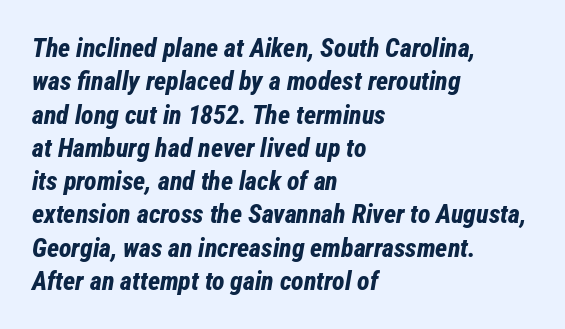
{"italic": "yes", "lean": "right", "slant_degrees": 12, "bold": "yes", "underline": "no", "align": "left", "line_spacing": "normal", "line_spacing_ratio": 1.28, "letter_spacing": "normal", "letter_spacing_em": 0.0, "glyph_px": 26}
